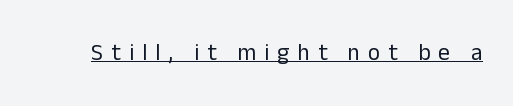
{"italic": "no", "bold": "no", "underline": "yes", "letter_spacing": "wide", "letter_spacing_em": 0.36, "glyph_px": 23}
